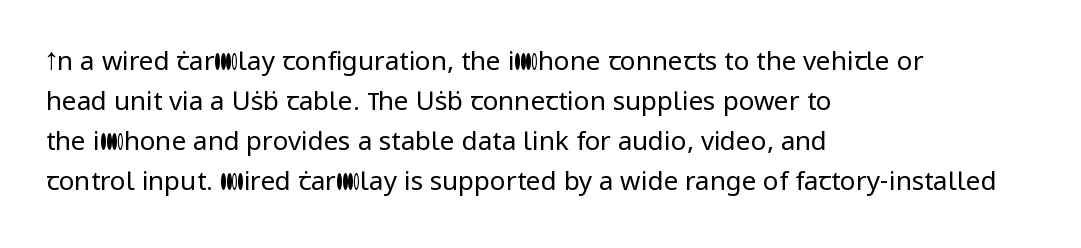
Q: Is the text bold? A: No.
Q: Is the text italic (slanted)? A: No, it is upright.
Q: Is the text underlined? A: No.
Q: How is the paragraph aligned? A: Left-aligned.
Q: Is the spacing between letters normal or unusually wide? A: Normal.
Q: Is the spacing between lines tight, normal or loose? A: Normal.
